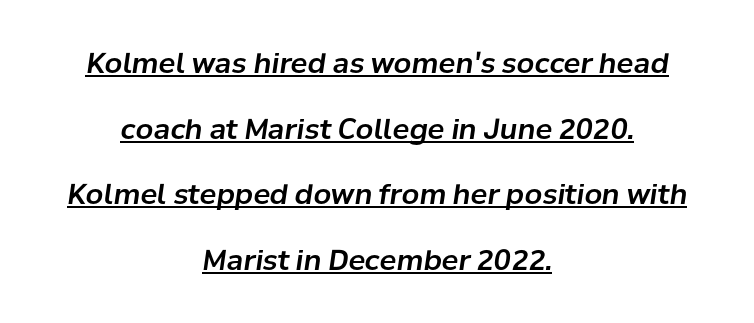
The image shows 28 px text type, italic (leaning right); set centered, loose line spacing (2.34x), normal letter spacing, underlined; low stroke contrast and a medium x-height.
